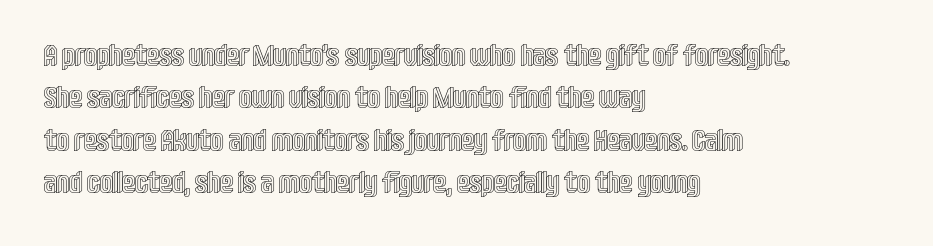
Compared with typical body copy, the letter spacing here is the same. This sample is left-justified, so line endings fall wherever the words run out. The font's upright variant was chosen for this text. This block has exactly the height ordinary leading produces.
